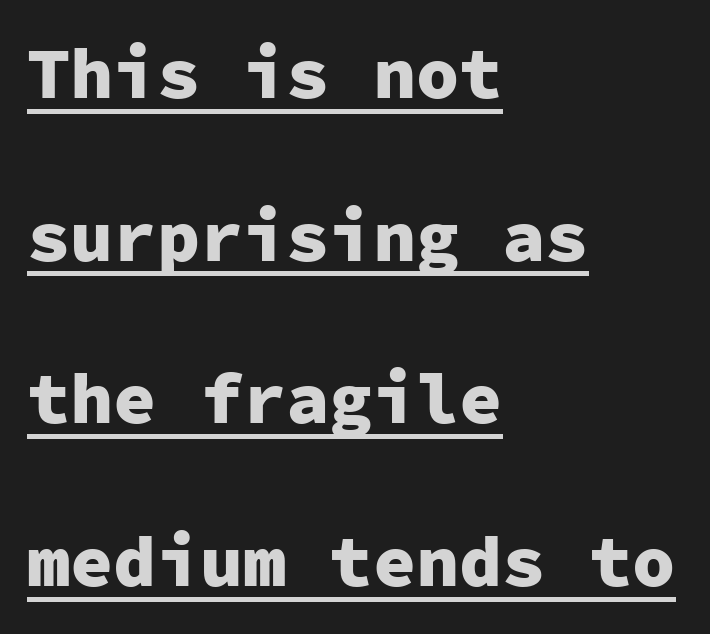
To sum up the face: it is a sans, with no serifs. Here the designer chose a console-style face with uniform glyph widths. These lines keep a tight, regular rhythm from letter to letter. Nope, not italic — everything's standing straight.
